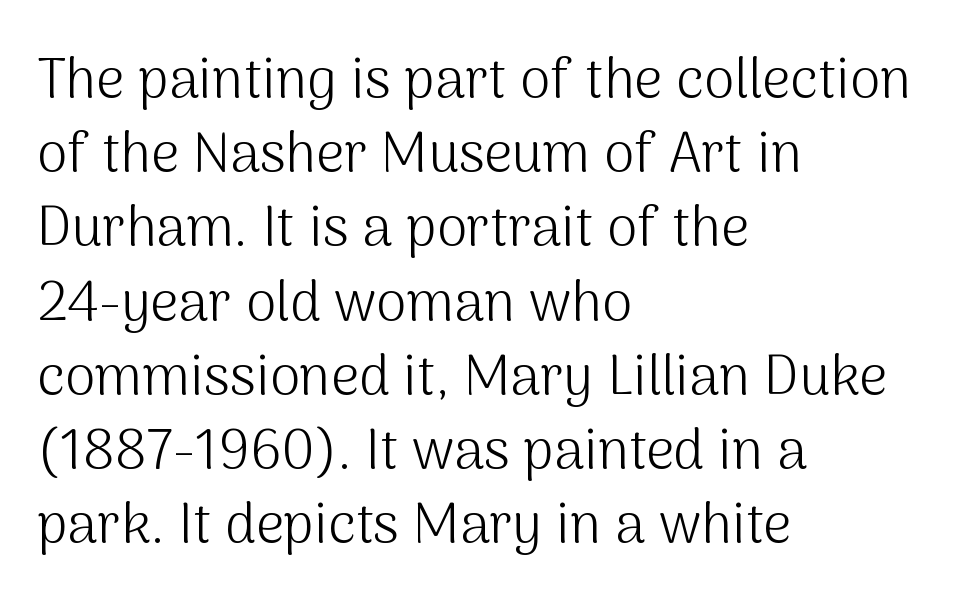
Q: Is the text bold? A: No.
Q: Is the text italic (slanted)? A: No, it is upright.
Q: Is the typeface a serif or a sans-serif typeface? A: Sans-serif.
Q: Is the text underlined? A: No.
Q: How is the paragraph aligned? A: Left-aligned.
Q: Is the spacing between letters normal or unusually wide? A: Normal.
Q: Is the spacing between lines tight, normal or loose? A: Normal.
Q: Width (condensed, normal, or wide)? A: Normal.
Q: Stroke contrast? A: Medium.
Q: x-height? A: Medium.
Q: Monospaced? A: No.
